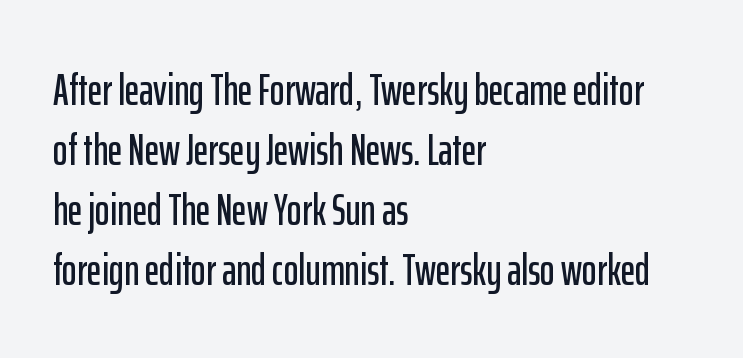
Short and long lines alike share a common starting point at left. A typesetter would mark this as roman, not italic. Inter-character spacing is left at the font's built-in metrics. Reading down the column, the eye jumps a familiar distance to each next line. Here the designer chose a conventional face with non-uniform glyph widths. The words here are not underlined.
